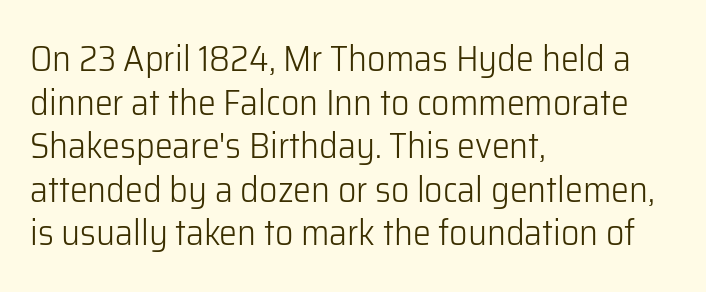
Q: Is the text bold? A: No.
Q: Is the text italic (slanted)? A: No, it is upright.
Q: Is the typeface a serif or a sans-serif typeface? A: Sans-serif.
Q: Is the text underlined? A: No.
Q: How is the paragraph aligned? A: Left-aligned.
Q: Is the spacing between letters normal or unusually wide? A: Normal.
Q: Width (condensed, normal, or wide)? A: Normal.
Q: Stroke contrast? A: Low.
Q: x-height? A: Medium.
Q: Monospaced? A: No.
